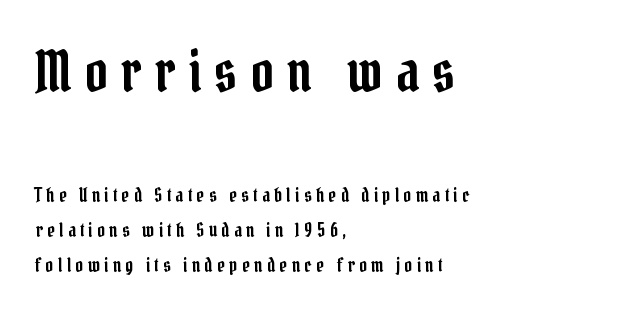
The image shows 56 px condensed serif type, upright; set left-aligned, line spacing 1.83x, unusually wide letter spacing (+0.23 em), not underlined; the first (top) block is 2.95x larger; low stroke contrast and a medium x-height.
